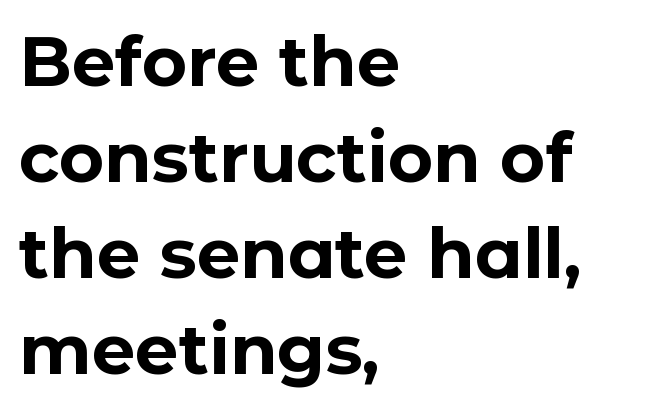
{"serif": "no", "italic": "no", "bold": "yes", "weight": "bold", "width": "normal", "stroke_contrast": "low", "x_height": "medium", "monospaced": "no", "underline": "no", "align": "left", "line_spacing": "normal", "line_spacing_ratio": 1.39, "letter_spacing": "normal", "letter_spacing_em": 0.0, "glyph_px": 69}
